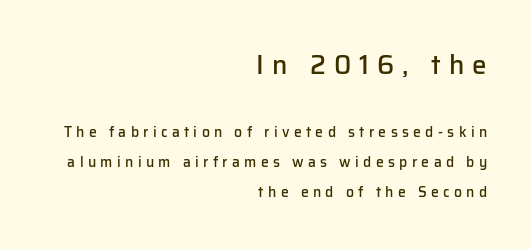
Regarding leading, the lines here are spaced well apart. Each word looks stretched out because of the extra space between its letters. A roman cut, with each character standing at attention. A student would notice the top passage is typeset larger than what follows.
